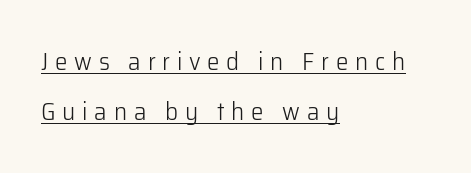
If you drew a ruler down the left edge, every line would touch it. The axis of the letterforms is exactly vertical. Letters have the restrained weight of plain body copy at most. Caption: lettering with a line underneath. Airy leading. Students, note that the glyphs here are deliberately spaced far apart.
